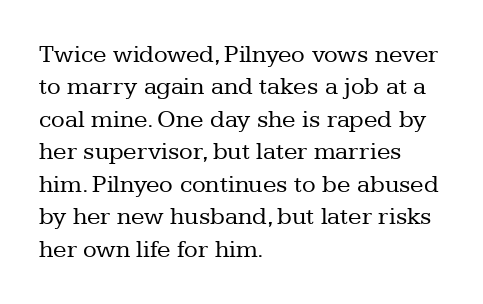
The image shows 25 px text type, upright; set left-aligned, normal line spacing (1.3x), normal letter spacing, not underlined.
